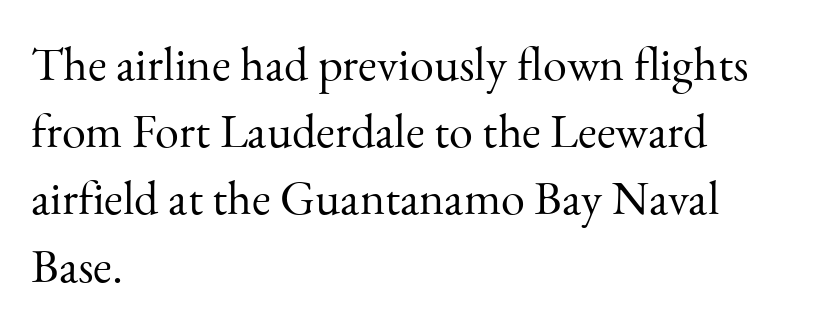
The image shows 48 px light serif type, upright; set left-aligned, normal line spacing (1.4x), normal letter spacing, not underlined; medium stroke contrast and a small x-height.
